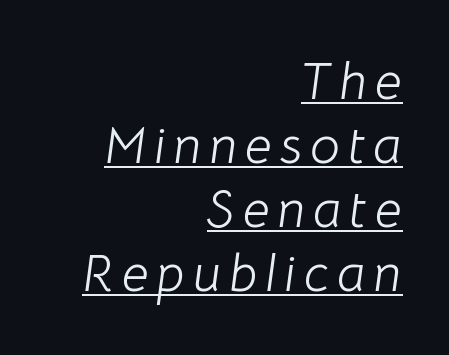
{"italic": "yes", "lean": "right", "slant_degrees": 8, "bold": "no", "weight": "light", "width": "normal", "stroke_contrast": "low", "x_height": "medium", "monospaced": "no", "underline": "yes", "align": "right", "line_spacing_ratio": 1.21, "glyph_px": 53}
